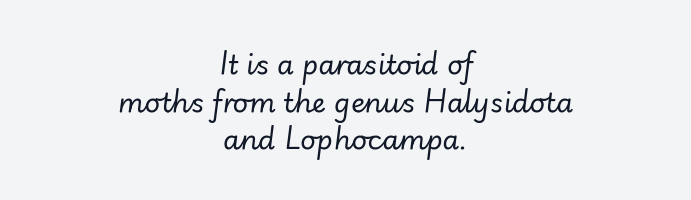
These lines stack symmetrically, like a column narrowing and widening about its center. Nobody touched the tracking dial on this one. Think standard paragraph weight, or any step lighter than that. Characters are canted at an angle relative to the baseline's perpendicular. The strip under each line holds only bare page. Horizontal bands of white between lines are of average thickness.
